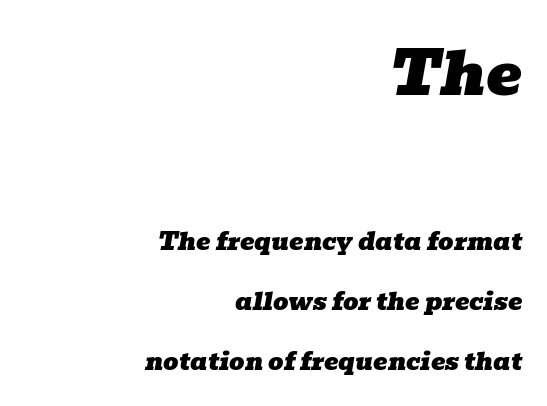
The image shows 60 px wide serif type, italic (leaning right); set right-aligned, loose line spacing (2.49x), normal letter spacing, not underlined; the first (top) block is 2.5x larger; low stroke contrast and a medium x-height.
